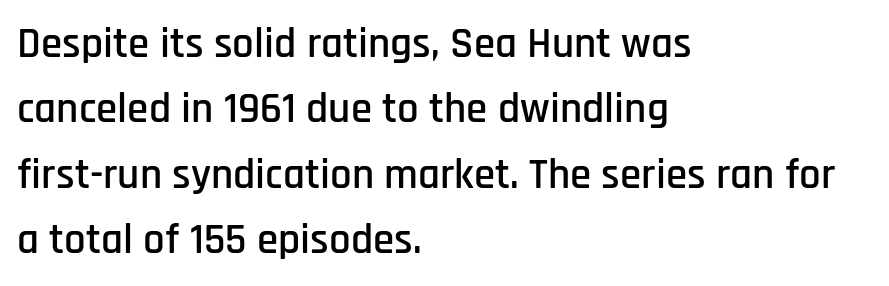
This sample has the flowing, uneven cadence of proportional lettering. Characters follow at the spacing the type designer built in. Where is the straight margin? On the left. Any mark beneath the type? The region is blank. The typeface chosen for these lines omits serifs.
